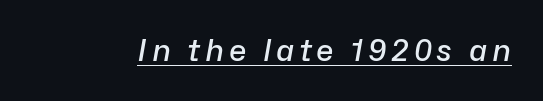
Q: Is the text bold? A: Semi-bold.
Q: Is the text italic (slanted)? A: Yes, it leans right by about 10 degrees.
Q: Is the text underlined? A: Yes.
Q: Width (condensed, normal, or wide)? A: Normal.
Q: Stroke contrast? A: Low.
Q: x-height? A: Medium.
Q: Monospaced? A: No.
